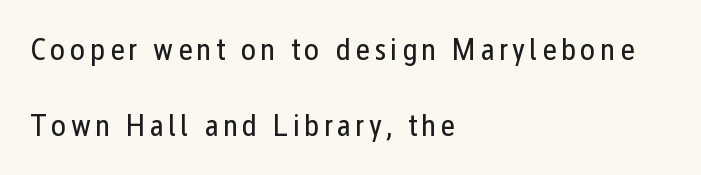
You can tell it's not italic because the verticals are truly vertical. If you measured baseline to baseline, you'd find a long distance. Typeset ragged right — the left edge is the straight one. Examine the stroke ends and you'll find no serifs. Note the varied advance widths — an 'i' is clearly narrower than an 'm'. The space directly below the letters is spotless.
